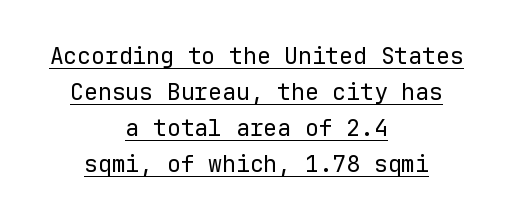
{"italic": "no", "bold": "no", "underline": "yes", "align": "center", "line_spacing": "normal", "line_spacing_ratio": 1.57, "letter_spacing": "normal", "letter_spacing_em": 0.0, "glyph_px": 23}
